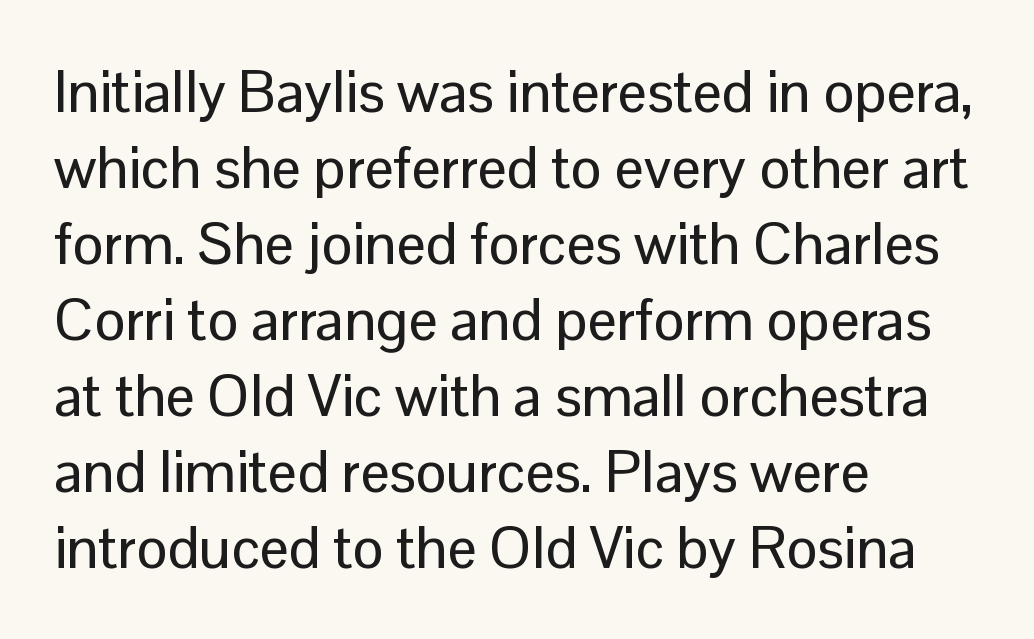
The image shows 58 px sans-serif type, upright; set left-aligned, normal line spacing (1.31x), normal letter spacing, not underlined; low stroke contrast and a medium x-height.
